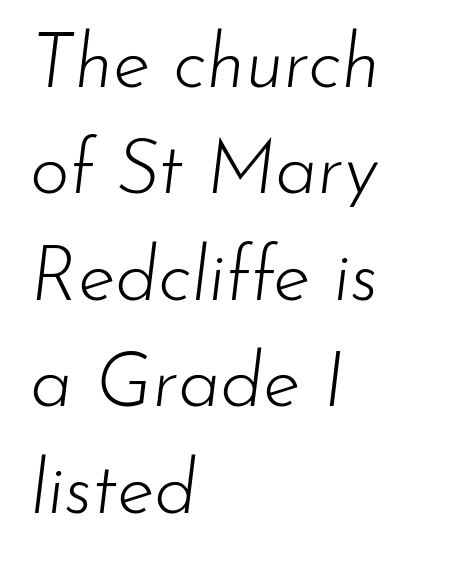
This block has exactly the height ordinary leading produces. Here the glyphs are tracked normally, forming tight word shapes. Lines of text with bare space underneath. Notice how the passage keeps a crisp vertical edge on the left only.
